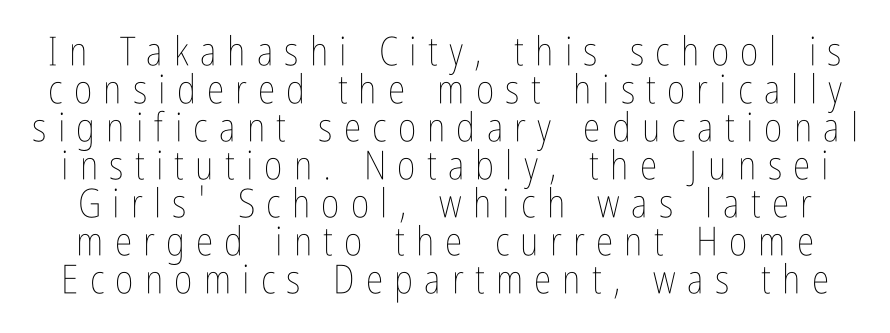
The image shows 40 px thin, condensed type, upright; set tight line spacing (0.95x), unusually wide letter spacing (+0.28 em), not underlined; low stroke contrast and a medium x-height.
